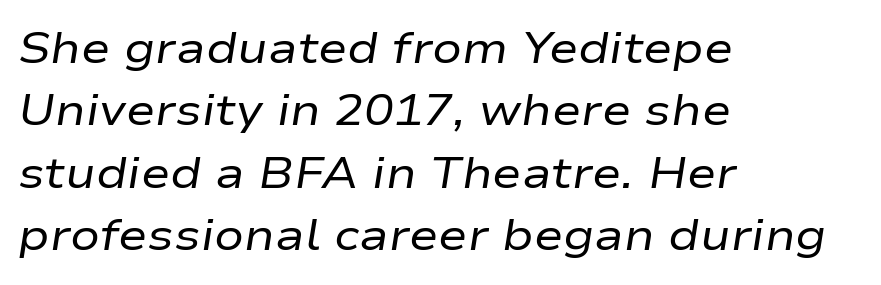
Q: Is the text bold? A: No.
Q: Is the text italic (slanted)? A: Yes, it leans right by about 9 degrees.
Q: Is the text underlined? A: No.
Q: How is the paragraph aligned? A: Left-aligned.
Q: Is the spacing between letters normal or unusually wide? A: Normal.
Q: Is the spacing between lines tight, normal or loose? A: Normal.
Q: Width (condensed, normal, or wide)? A: Wide.
Q: Stroke contrast? A: Low.
Q: x-height? A: Medium.
Q: Monospaced? A: No.
